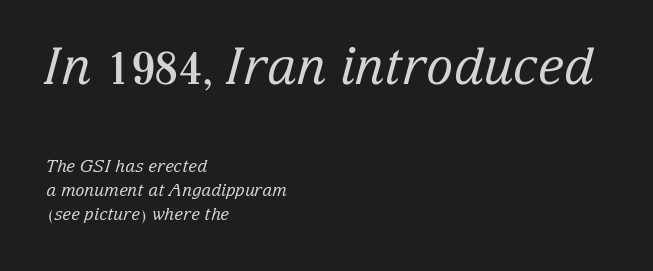
{"serif": "yes", "italic": "yes", "lean": "right", "slant_degrees": 15, "bold": "no", "weight": "regular", "width": "normal", "stroke_contrast": "low", "x_height": "medium", "monospaced": "no", "underline": "no", "align": "left", "line_spacing": "normal", "line_spacing_ratio": 1.4, "letter_spacing": "normal", "letter_spacing_em": 0.0, "larger_block": "first", "size_ratio": 3.0, "glyph_px": 51}
